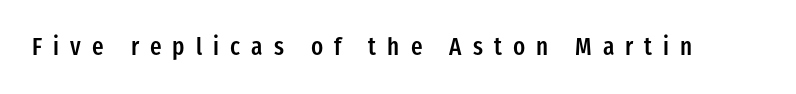
{"italic": "no", "bold": "semi", "underline": "no", "letter_spacing": "wide", "letter_spacing_em": 0.46, "glyph_px": 24}
